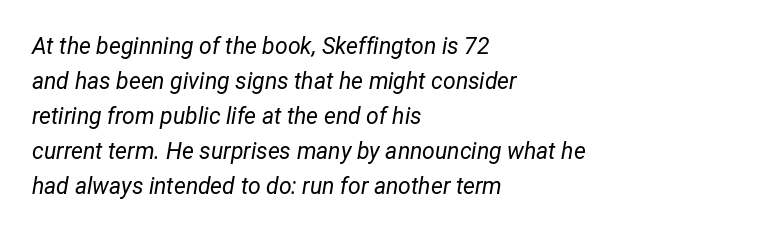
All the whitespace from short lines collects on the right. These glyphs show unthickened strokes, regular width or finer. These lines keep a tight, regular rhythm from letter to letter. Clear beneath every line of the passage. Vertically, the passage feels balanced, rows spaced as you'd expect. Tall strokes in this sample are angled rather than plumb.
